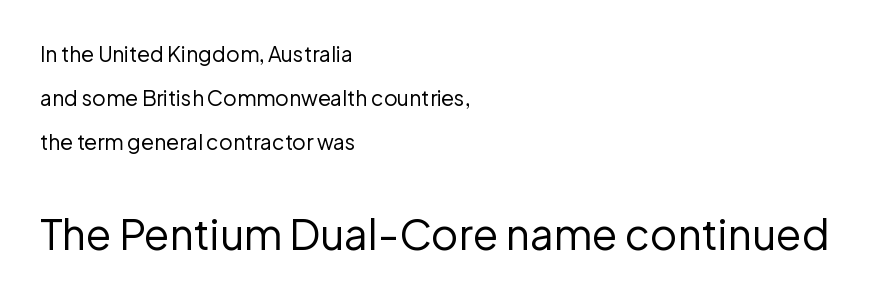
{"serif": "no", "italic": "no", "bold": "no", "weight": "regular", "width": "normal", "stroke_contrast": "low", "x_height": "medium", "monospaced": "no", "underline": "no", "align": "left", "line_spacing": "loose", "line_spacing_ratio": 2.1, "letter_spacing": "normal", "letter_spacing_em": 0.0, "larger_block": "second", "size_ratio": 2.0, "glyph_px": 42}
